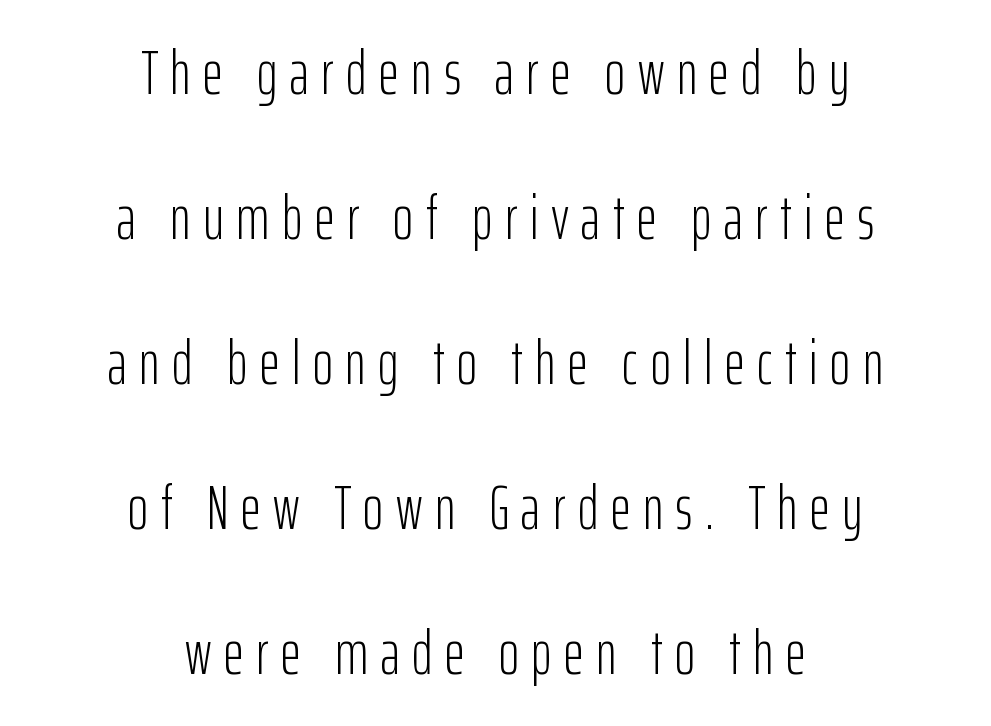
The image shows 62 px light, condensed sans-serif type, upright; set centered, loose line spacing (2.34x), unusually wide letter spacing (+0.2 em), not underlined; low stroke contrast and a medium x-height.
